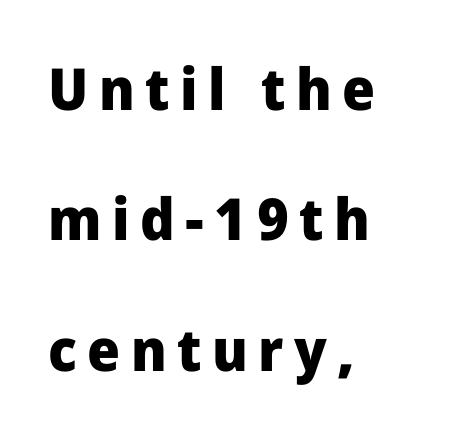
Each letter keeps its own natural width here, so spacing adapts to shape. The passage is arranged the way most books set body copy — flush left. A full-strength bold gives these letters their thick strokes. No word sits above an underline.
